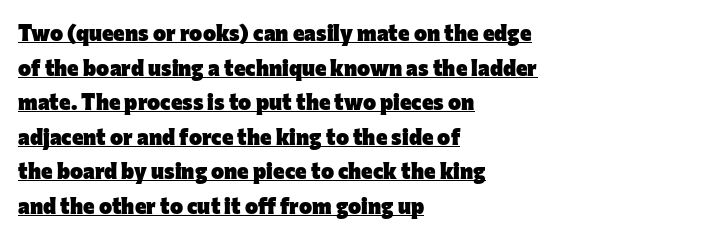
The image shows 22 px bold type, upright; set left-aligned, normal line spacing (1.57x), normal letter spacing, underlined.
